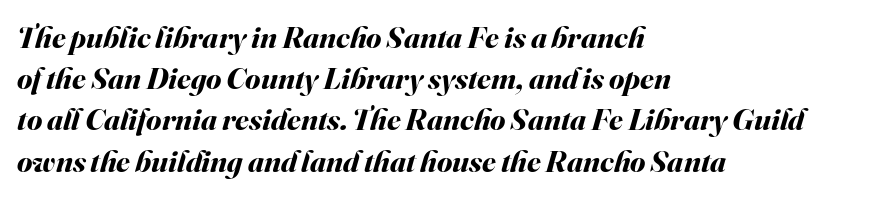
{"italic": "yes", "lean": "right", "slant_degrees": 16, "bold": "yes", "weight": "bold", "width": "normal", "stroke_contrast": "medium", "x_height": "small", "monospaced": "no", "underline": "no", "align": "left", "line_spacing": "normal", "line_spacing_ratio": 1.33, "letter_spacing": "normal", "letter_spacing_em": 0.0, "glyph_px": 31}
